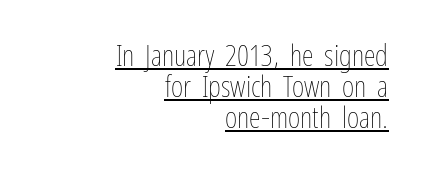
Words appear dense and cohesive because spacing is normal. Vertical stems look standard width or narrower in stroke. The letters stand straight up with perfectly vertical stems. The letters advance in unequal steps, a hallmark of proportional type.
